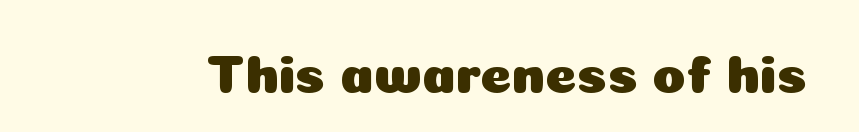
Check under the words: just untouched page. Observe the ordinary spacing: letters are neighbours, not strangers. The type family on display is of the sans-serif kind. Here the designer chose a conventional face with non-uniform glyph widths. The typography opts for an upright posture over an oblique one.
